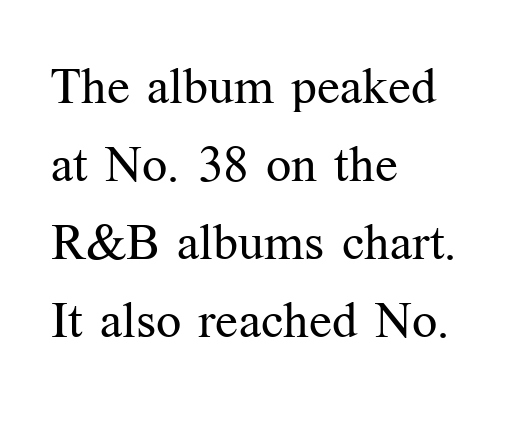
The image shows 50 px regular-weight serif type, upright; set left-aligned, normal line spacing (1.56x), normal letter spacing, not underlined; medium stroke contrast and a medium x-height.
